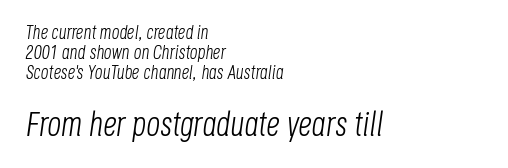
{"italic": "yes", "lean": "right", "slant_degrees": 8, "bold": "no", "weight": "light", "width": "condensed", "stroke_contrast": "low", "x_height": "large", "monospaced": "no", "underline": "no", "align": "left", "line_spacing": "tight", "line_spacing_ratio": 1.04, "letter_spacing": "normal", "letter_spacing_em": 0.0, "larger_block": "second", "size_ratio": 1.79, "glyph_px": 34}
